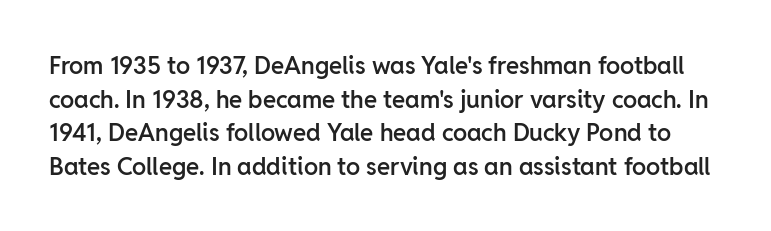
The image shows 24 px text type, upright; set normal line spacing (1.4x), normal letter spacing, not underlined.
